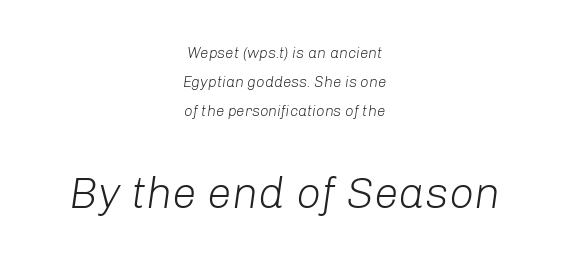
The lines are quadded center. Style check: oblique. The letters look calm and open, with moderate or lighter stems. Students, note that the glyphs here touch the page at normal intervals.
